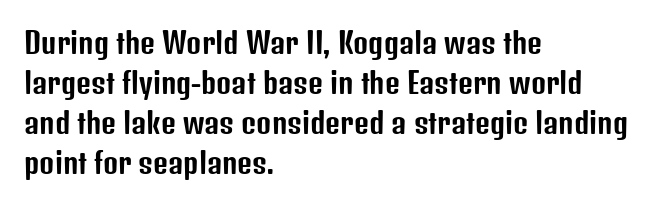
Q: Is the text italic (slanted)? A: No, it is upright.
Q: Is the typeface a serif or a sans-serif typeface? A: Sans-serif.
Q: Is the text underlined? A: No.
Q: How is the paragraph aligned? A: Left-aligned.
Q: Is the spacing between letters normal or unusually wide? A: Normal.
Q: Is the spacing between lines tight, normal or loose? A: Normal.
Q: Width (condensed, normal, or wide)? A: Condensed.
Q: Stroke contrast? A: Low.
Q: x-height? A: Medium.
Q: Monospaced? A: No.
